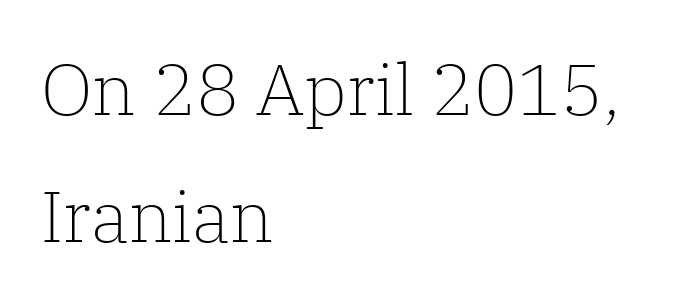
The image shows 72 px light serif type, upright; set left-aligned, line spacing 1.76x, normal letter spacing, not underlined; low stroke contrast and a medium x-height.
